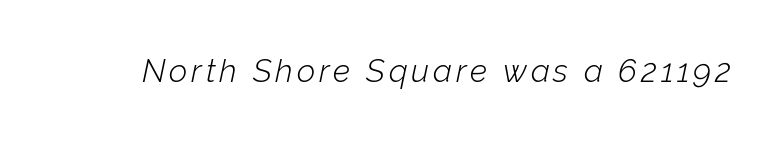
{"italic": "yes", "lean": "right", "slant_degrees": 12, "bold": "no", "weight": "light", "width": "normal", "stroke_contrast": "low", "x_height": "medium", "monospaced": "no", "underline": "no", "glyph_px": 32}
